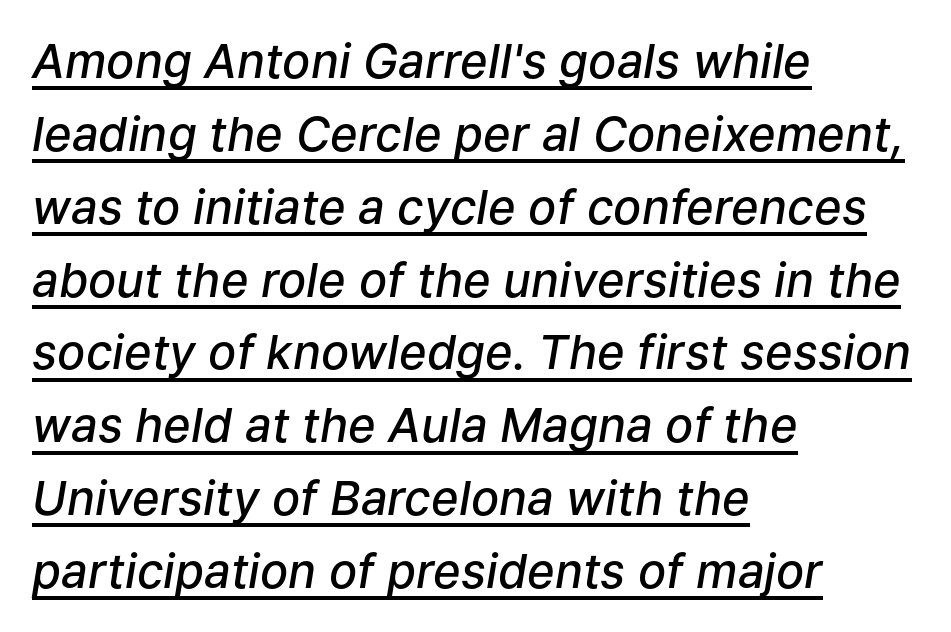
{"italic": "yes", "lean": "right", "slant_degrees": 9, "bold": "semi", "weight": "semibold", "width": "normal", "stroke_contrast": "low", "x_height": "medium", "monospaced": "no", "underline": "yes", "align": "left", "line_spacing": "normal", "line_spacing_ratio": 1.55, "letter_spacing": "normal", "letter_spacing_em": 0.0, "glyph_px": 47}
